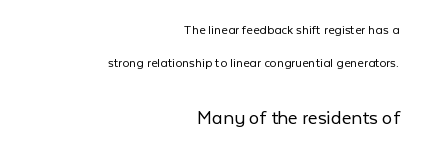
The image shows 21 px text type, upright; set right-aligned, loose line spacing (2.39x), normal letter spacing, not underlined; the second (bottom) block is 1.5x larger.
